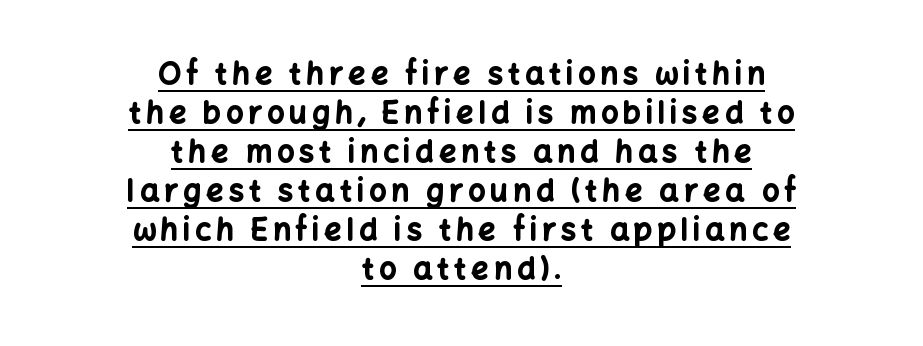
Q: Is the text bold? A: Yes.
Q: Is the text italic (slanted)? A: No, it is upright.
Q: Is the typeface a serif or a sans-serif typeface? A: Sans-serif.
Q: Is the text underlined? A: Yes.
Q: How is the paragraph aligned? A: Centered.
Q: Is the spacing between lines tight, normal or loose? A: Normal.
Q: Width (condensed, normal, or wide)? A: Normal.
Q: Stroke contrast? A: Low.
Q: x-height? A: Medium.
Q: Monospaced? A: No.
